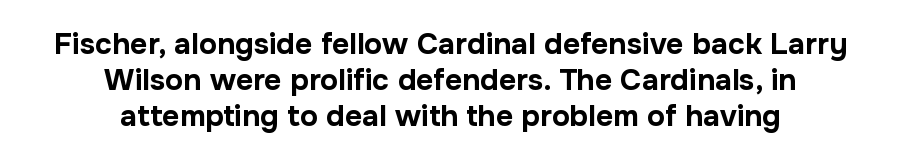
Q: Is the text bold? A: Yes.
Q: Is the text italic (slanted)? A: No, it is upright.
Q: Is the typeface a serif or a sans-serif typeface? A: Sans-serif.
Q: Is the text underlined? A: No.
Q: How is the paragraph aligned? A: Centered.
Q: Is the spacing between letters normal or unusually wide? A: Normal.
Q: Width (condensed, normal, or wide)? A: Normal.
Q: Stroke contrast? A: Low.
Q: x-height? A: Medium.
Q: Monospaced? A: No.
